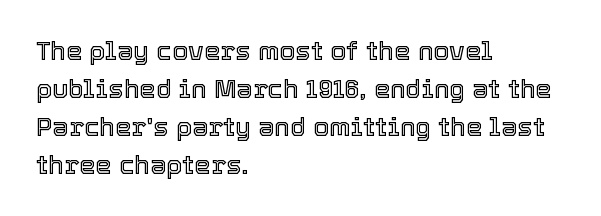
Vertical strokes here are truly vertical. Inter-character spacing is left at the font's built-in metrics. Beneath every word, the page is bare. The typesetter chose a ragged-right arrangement here. Quick note: interline space is typical.
